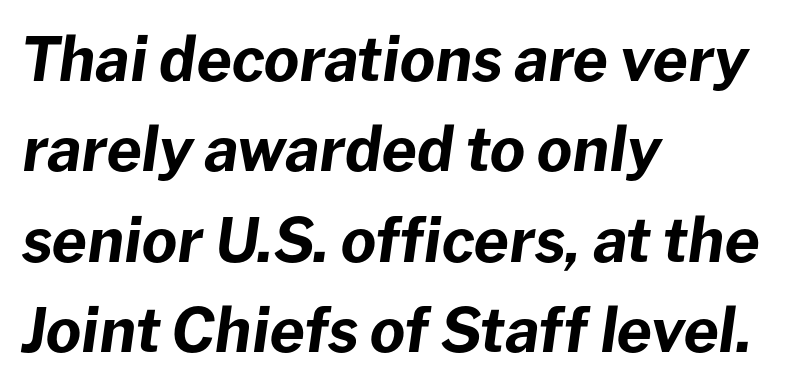
Q: Is the text bold? A: Yes.
Q: Is the text italic (slanted)? A: Yes, it leans right by about 8 degrees.
Q: Is the text underlined? A: No.
Q: How is the paragraph aligned? A: Left-aligned.
Q: Is the spacing between letters normal or unusually wide? A: Normal.
Q: Is the spacing between lines tight, normal or loose? A: Normal.
Q: Width (condensed, normal, or wide)? A: Normal.
Q: Stroke contrast? A: Low.
Q: x-height? A: Medium.
Q: Monospaced? A: No.
